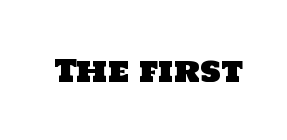
{"serif": "no", "width": "normal", "stroke_contrast": "low", "x_height": "large", "monospaced": "no", "underline": "no", "letter_spacing": "normal", "letter_spacing_em": 0.0, "glyph_px": 31}
